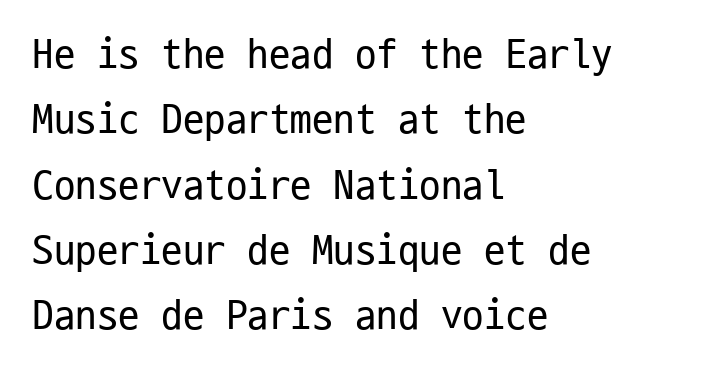
Weight: not bold — regular or lighter. Compared with a centered layout, this one pins lines to the left instead. In terms of letterspacing, this is plain default setting. This is roman type, the default non-slanted kind. The passage shown is typed in a monospace face where columns stay perfectly aligned. The face used here is a sans, in the tradition of grotesques and geometrics.
